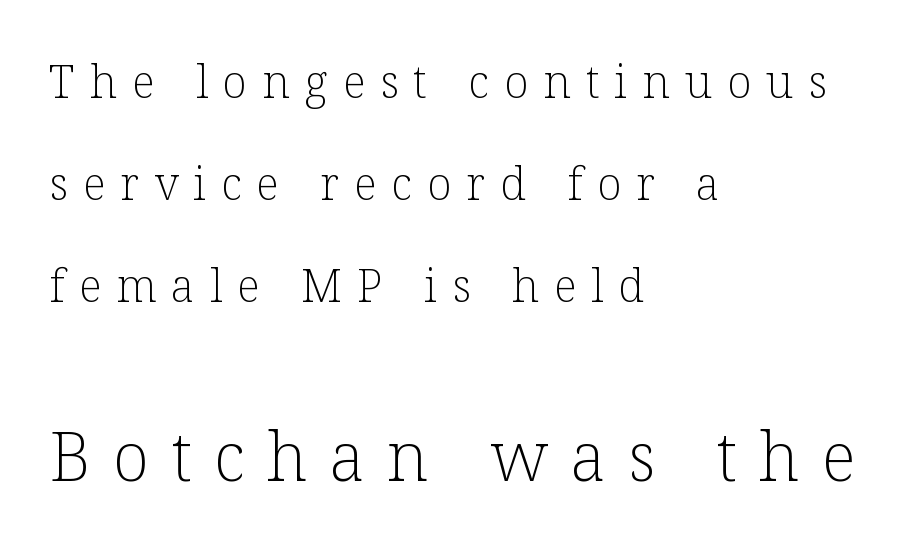
The image shows 67 px light serif type, upright; set left-aligned, loose line spacing (2.27x), unusually wide letter spacing (+0.33 em), not underlined; the second (bottom) block is 1.49x larger; low stroke contrast and a medium x-height.
